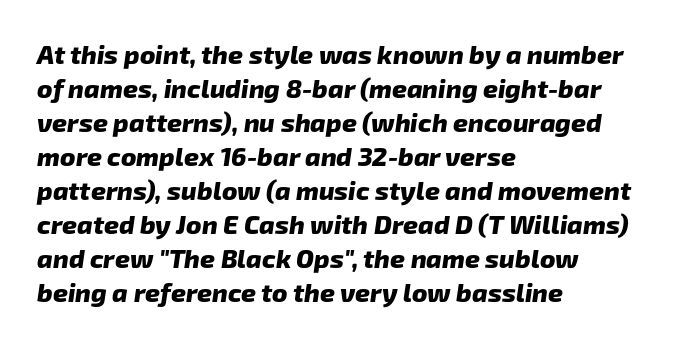
Q: Is the text bold? A: Yes.
Q: Is the text underlined? A: No.
Q: How is the paragraph aligned? A: Left-aligned.
Q: Is the spacing between letters normal or unusually wide? A: Normal.
Q: Is the spacing between lines tight, normal or loose? A: Normal.
